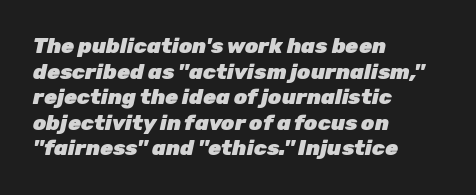
{"italic": "yes", "lean": "right", "slant_degrees": 12, "bold": "yes", "underline": "no", "align": "left", "line_spacing_ratio": 1.22, "letter_spacing": "normal", "letter_spacing_em": 0.0, "glyph_px": 21}
